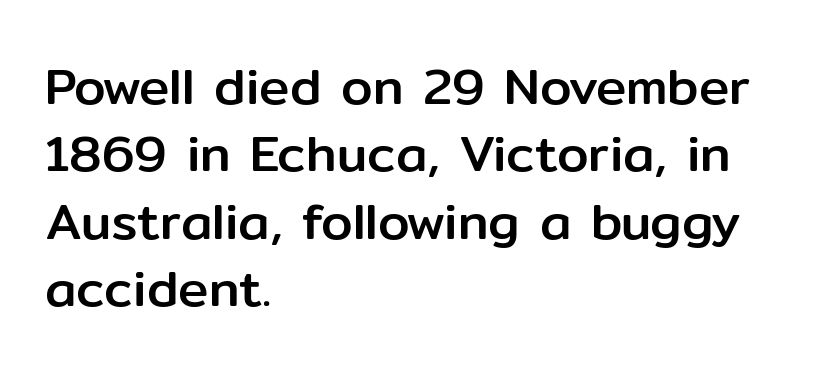
Q: Is the text italic (slanted)? A: No, it is upright.
Q: Is the typeface a serif or a sans-serif typeface? A: Sans-serif.
Q: Is the text underlined? A: No.
Q: How is the paragraph aligned? A: Left-aligned.
Q: Is the spacing between letters normal or unusually wide? A: Normal.
Q: Is the spacing between lines tight, normal or loose? A: Normal.
Q: Width (condensed, normal, or wide)? A: Normal.
Q: Stroke contrast? A: Low.
Q: x-height? A: Medium.
Q: Monospaced? A: No.
